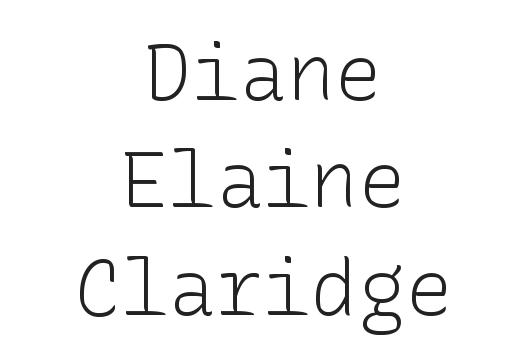
The image shows 79 px light sans-serif type, upright; set centered, normal line spacing (1.36x), normal letter spacing, not underlined; low stroke contrast and a medium x-height.
